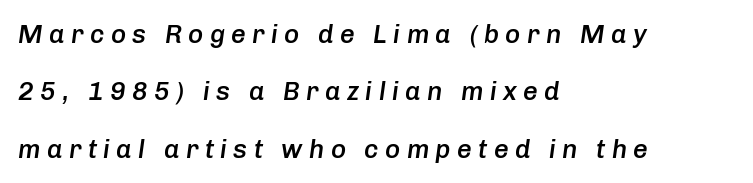
Q: Is the text bold? A: Semi-bold.
Q: Is the text italic (slanted)? A: Yes, it leans right by about 8 degrees.
Q: Is the text underlined? A: No.
Q: How is the paragraph aligned? A: Left-aligned.
Q: Is the spacing between letters normal or unusually wide? A: Unusually wide.
Q: Is the spacing between lines tight, normal or loose? A: Loose.
